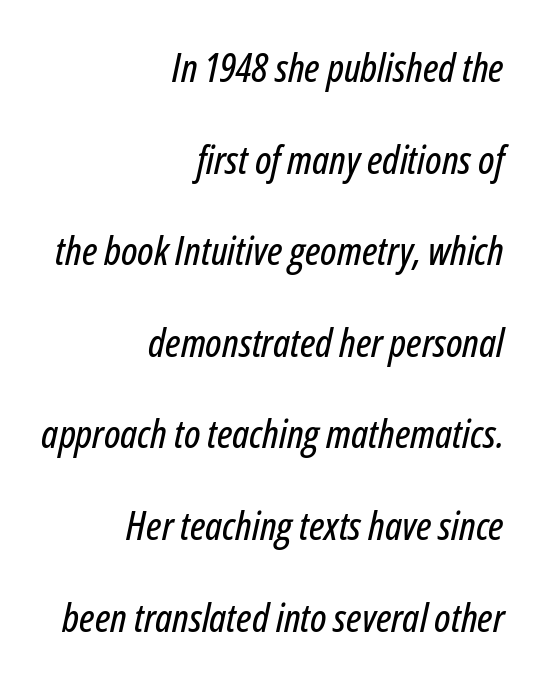
Q: Is the text italic (slanted)? A: Yes, it leans right by about 12 degrees.
Q: Is the text underlined? A: No.
Q: How is the paragraph aligned? A: Right-aligned.
Q: Is the spacing between letters normal or unusually wide? A: Normal.
Q: Is the spacing between lines tight, normal or loose? A: Loose.
Q: Width (condensed, normal, or wide)? A: Condensed.
Q: Stroke contrast? A: Low.
Q: x-height? A: Medium.
Q: Monospaced? A: No.
